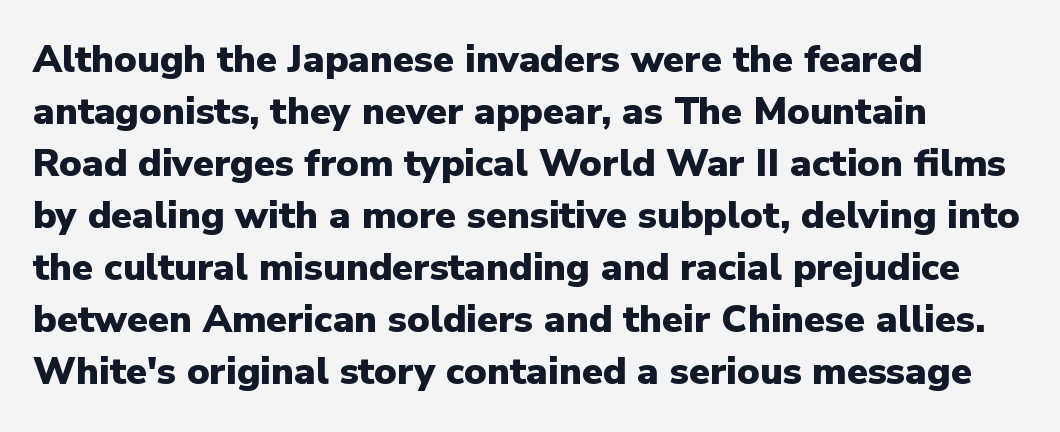
Q: Is the text bold? A: Yes.
Q: Is the text italic (slanted)? A: No, it is upright.
Q: Is the typeface a serif or a sans-serif typeface? A: Sans-serif.
Q: Is the text underlined? A: No.
Q: How is the paragraph aligned? A: Left-aligned.
Q: Is the spacing between letters normal or unusually wide? A: Normal.
Q: Is the spacing between lines tight, normal or loose? A: Normal.
Q: Width (condensed, normal, or wide)? A: Normal.
Q: Stroke contrast? A: Low.
Q: x-height? A: Medium.
Q: Monospaced? A: No.
